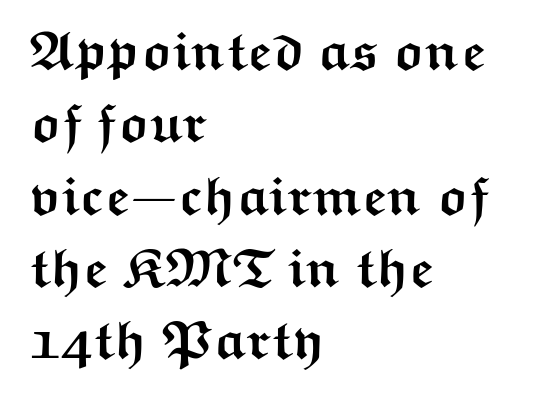
These words are printed bold, with thick strokes throughout. Designer's note — italics off, roman on. Do the characters align in a grid? No, the font is proportional. Unmarked baselines from the first word to the last. This block has exactly the height ordinary leading produces.
